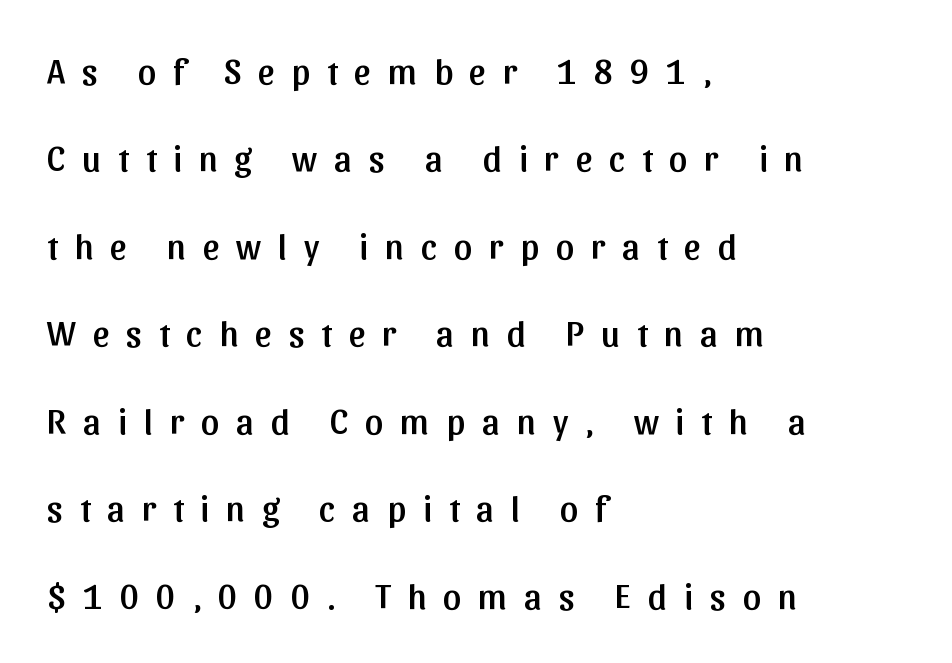
Q: Is the text italic (slanted)? A: No, it is upright.
Q: Is the typeface a serif or a sans-serif typeface? A: Sans-serif.
Q: Is the text underlined? A: No.
Q: How is the paragraph aligned? A: Left-aligned.
Q: Is the spacing between letters normal or unusually wide? A: Unusually wide.
Q: Is the spacing between lines tight, normal or loose? A: Loose.
Q: Width (condensed, normal, or wide)? A: Normal.
Q: Stroke contrast? A: Low.
Q: x-height? A: Medium.
Q: Monospaced? A: No.
